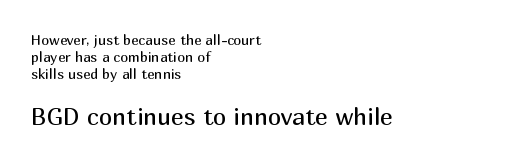
The foot of each line stays bare and open. Caption: multi-line text, flush left, ragged right. Bigger letters appear in the bottom chunk; the top chunk is reduced. The type sits square on the baseline with zero lean. Characters follow at the spacing the type designer built in.
